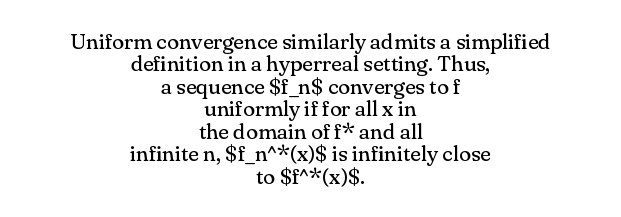
Q: Is the text bold? A: No.
Q: Is the text italic (slanted)? A: No, it is upright.
Q: Is the text underlined? A: No.
Q: How is the paragraph aligned? A: Centered.
Q: Is the spacing between letters normal or unusually wide? A: Normal.
Q: Is the spacing between lines tight, normal or loose? A: Tight.
